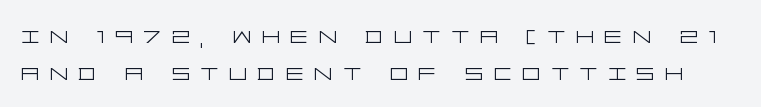
Q: Is the text bold? A: No.
Q: Is the text italic (slanted)? A: No, it is upright.
Q: Is the typeface a serif or a sans-serif typeface? A: Sans-serif.
Q: Is the text underlined? A: No.
Q: Is the spacing between letters normal or unusually wide? A: Unusually wide.
Q: Is the spacing between lines tight, normal or loose? A: Normal.
Q: Width (condensed, normal, or wide)? A: Wide.
Q: Stroke contrast? A: Low.
Q: x-height? A: Large.
